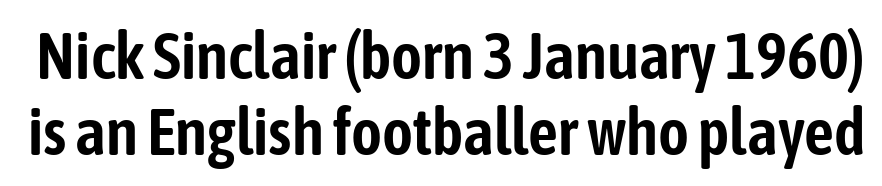
Are there feet on the stems? There aren't — it's a sans. The passage shown stacks its lines with hardly any gap. The passage shown is not underscored anywhere. This is the regular roman posture of the typeface.
